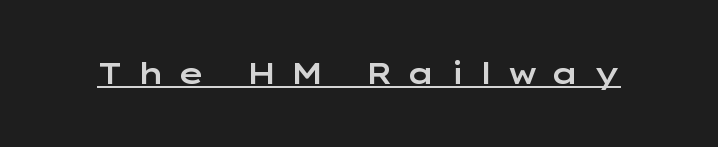
The passage shown is underscored from start to finish. What stands out about the letter spacing? Its width — letters are far apart. Tall strokes in this sample are plumb rather than angled. Each letter's strokes conclude bluntly, with no projecting serifs. Think of a printed novel: that variable character pitch is what you see here.
